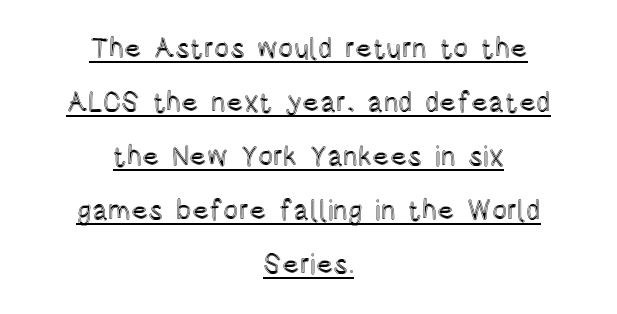
The image shows 28 px condensed type, upright; set centered, loose line spacing (1.93x), normal letter spacing, underlined; a large x-height.
